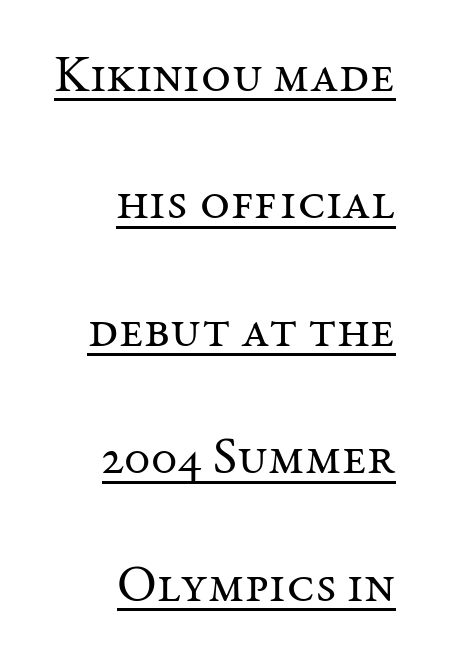
{"serif": "yes", "italic": "no", "bold": "no", "weight": "regular", "width": "normal", "stroke_contrast": "medium", "x_height": "medium", "monospaced": "no", "underline": "yes", "align": "right", "line_spacing": "loose", "line_spacing_ratio": 2.45, "letter_spacing": "normal", "letter_spacing_em": 0.0, "glyph_px": 52}
